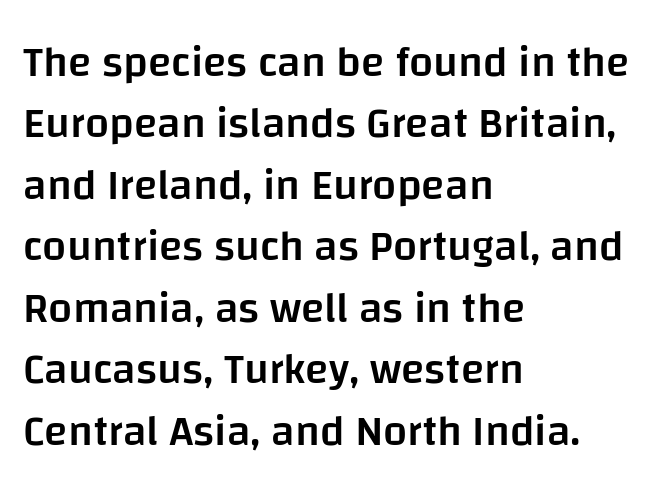
Q: Is the text bold? A: Semi-bold.
Q: Is the text italic (slanted)? A: No, it is upright.
Q: Is the typeface a serif or a sans-serif typeface? A: Sans-serif.
Q: Is the text underlined? A: No.
Q: How is the paragraph aligned? A: Left-aligned.
Q: Is the spacing between letters normal or unusually wide? A: Normal.
Q: Is the spacing between lines tight, normal or loose? A: Normal.
Q: Width (condensed, normal, or wide)? A: Normal.
Q: Stroke contrast? A: Low.
Q: x-height? A: Large.
Q: Monospaced? A: No.
